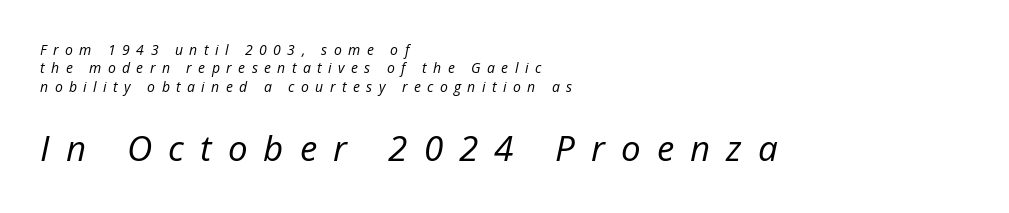
The image shows 35 px regular-weight type, italic (leaning right); set left-aligned, normal line spacing (1.32x), unusually wide letter spacing (+0.46 em), not underlined; the second (bottom) block is 2.5x larger; low stroke contrast and a medium x-height.
